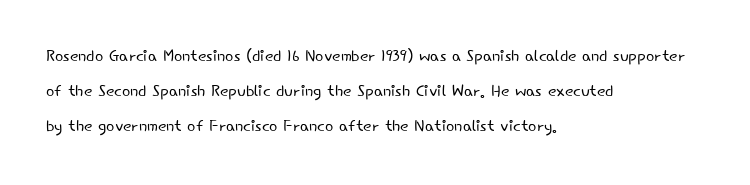
All the whitespace from short lines collects on the right. No extra tracking has been applied to these lines. Characters remain perfectly vertical along every line. The space beneath each line is pristine and unruled. Vertical stems look standard width or narrower in stroke.
